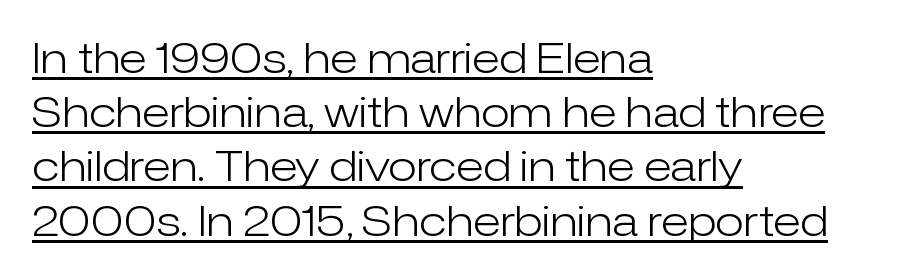
Q: Is the text bold? A: No.
Q: Is the text italic (slanted)? A: No, it is upright.
Q: Is the typeface a serif or a sans-serif typeface? A: Sans-serif.
Q: Is the text underlined? A: Yes.
Q: How is the paragraph aligned? A: Left-aligned.
Q: Is the spacing between letters normal or unusually wide? A: Normal.
Q: Is the spacing between lines tight, normal or loose? A: Normal.
Q: Width (condensed, normal, or wide)? A: Normal.
Q: Stroke contrast? A: Low.
Q: x-height? A: Medium.
Q: Monospaced? A: No.
